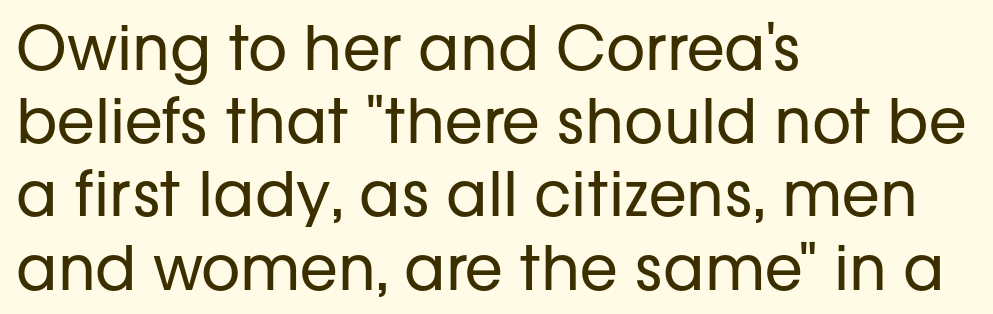
The image shows 61 px regular-weight sans-serif type, upright; set left-aligned, line spacing 1.2x, normal letter spacing, not underlined; low stroke contrast and a medium x-height.
